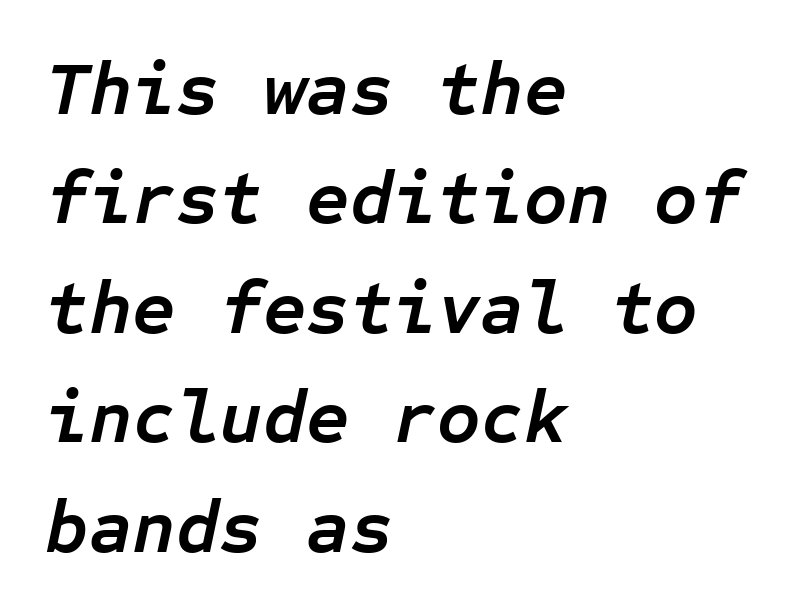
Q: Is the text bold? A: Yes.
Q: Is the text italic (slanted)? A: Yes, it leans right by about 12 degrees.
Q: Is the text underlined? A: No.
Q: How is the paragraph aligned? A: Left-aligned.
Q: Is the spacing between letters normal or unusually wide? A: Normal.
Q: Is the spacing between lines tight, normal or loose? A: Normal.
Q: Width (condensed, normal, or wide)? A: Normal.
Q: Stroke contrast? A: Low.
Q: x-height? A: Medium.
Q: Monospaced? A: Yes.
